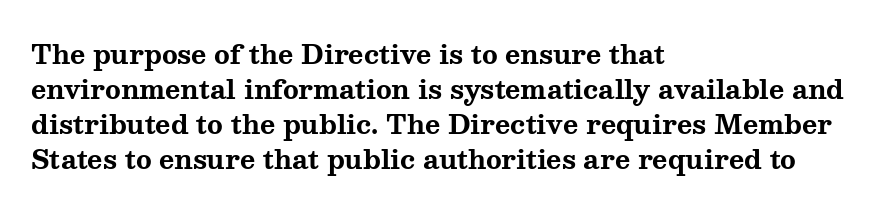
The image shows 26 px bold type, upright; set left-aligned, normal line spacing (1.35x), normal letter spacing, not underlined.
